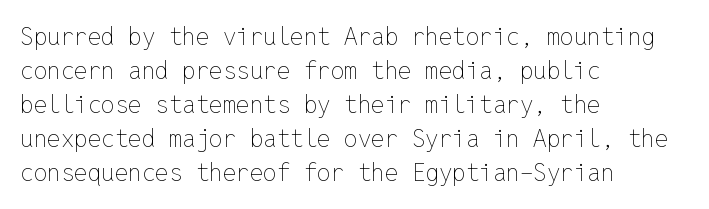
Just letters on the line, the space beneath them empty. The lines sit at an ordinary, default distance from one another. Reading down the block, your eye returns to a fixed left position each line. Think standard paragraph weight, or any step lighter than that.
